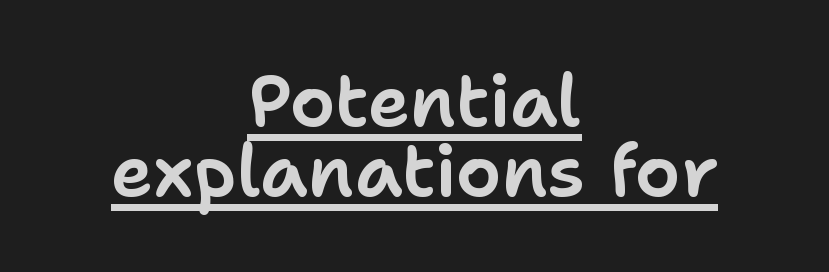
{"serif": "no", "italic": "no", "width": "normal", "stroke_contrast": "low", "x_height": "medium", "monospaced": "no", "underline": "yes", "align": "center", "line_spacing": "tight", "line_spacing_ratio": 0.97, "letter_spacing": "normal", "letter_spacing_em": 0.0, "glyph_px": 72}
